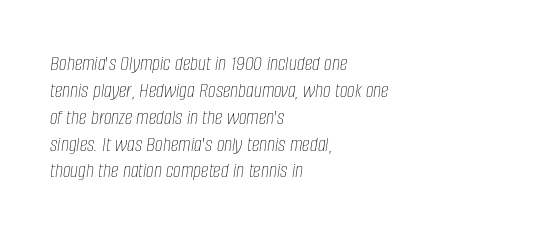
The image shows 22 px text type, italic (leaning right); set left-aligned, line spacing 1.22x, normal letter spacing, not underlined.
